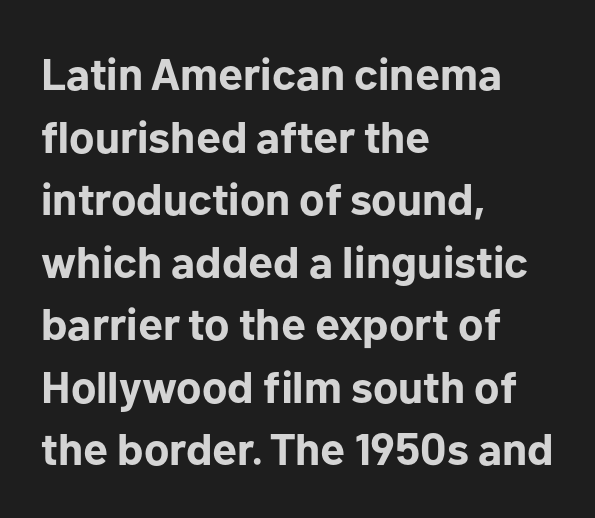
Q: Is the text bold? A: Yes.
Q: Is the text italic (slanted)? A: No, it is upright.
Q: Is the typeface a serif or a sans-serif typeface? A: Sans-serif.
Q: Is the text underlined? A: No.
Q: How is the paragraph aligned? A: Left-aligned.
Q: Is the spacing between letters normal or unusually wide? A: Normal.
Q: Is the spacing between lines tight, normal or loose? A: Normal.
Q: Width (condensed, normal, or wide)? A: Normal.
Q: Stroke contrast? A: Low.
Q: x-height? A: Medium.
Q: Monospaced? A: No.
